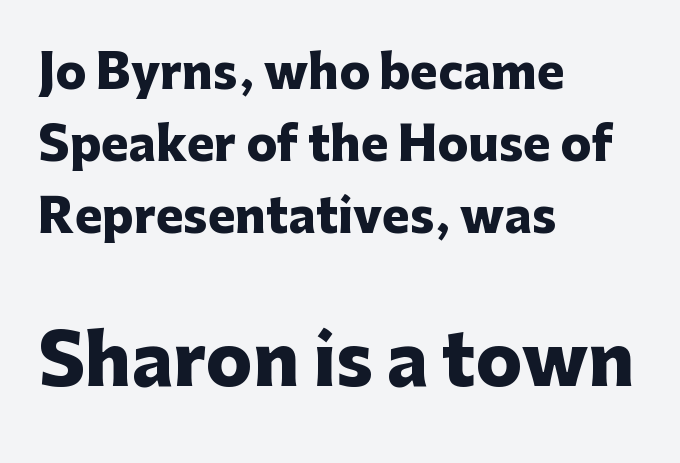
Q: Is the text bold? A: Yes.
Q: Is the text italic (slanted)? A: No, it is upright.
Q: Is the typeface a serif or a sans-serif typeface? A: Sans-serif.
Q: Is the text underlined? A: No.
Q: How is the paragraph aligned? A: Left-aligned.
Q: Is the spacing between letters normal or unusually wide? A: Normal.
Q: Is the spacing between lines tight, normal or loose? A: Normal.
Q: Which block of text is set in a larger size, the first (top) or the second (bottom)? A: The second (bottom) one.
Q: Width (condensed, normal, or wide)? A: Normal.
Q: Stroke contrast? A: Low.
Q: x-height? A: Medium.
Q: Monospaced? A: No.
